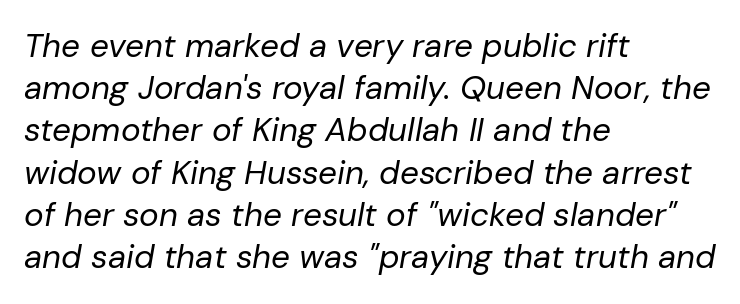
The text block is weighted toward the left margin, trailing off unevenly rightward. The weight tops out at a normal text grade. Between one letter and the next there's only the usual sliver of space. Varying glyph widths throughout — classic text-font behaviour. Successive baselines arrive at the customary interval.
